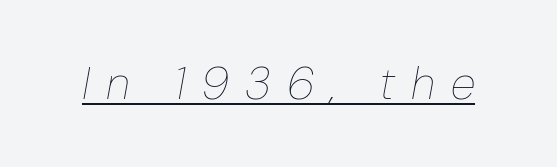
A typesetter would call this proportional, since set widths differ per character. The rendering inserts visible extra space after every character. The font sits on the lighter half of the weight spectrum, regular included. The lettering is marked with a stroke running underneath it.
